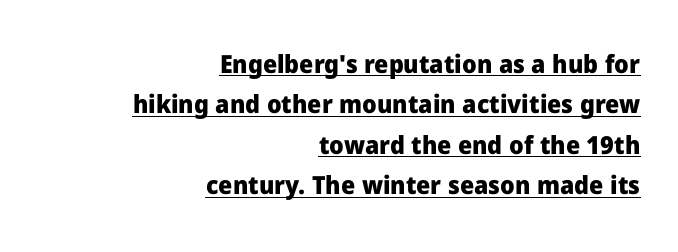
{"italic": "no", "bold": "yes", "underline": "yes", "align": "right", "line_spacing": "normal", "line_spacing_ratio": 1.62, "letter_spacing": "normal", "letter_spacing_em": 0.0, "glyph_px": 25}
